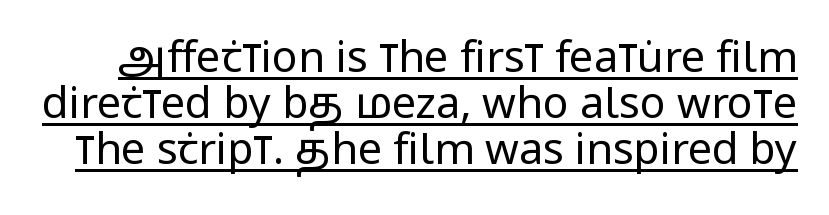
Posture: upright roman. Rows of type sit shoulder to shoulder in the vertical direction. Bold? No — there's no thickening of the strokes. Note the varied advance widths — an 'i' is clearly narrower than an 'm'. Tracking value appears to be zero — textbook default spacing.
